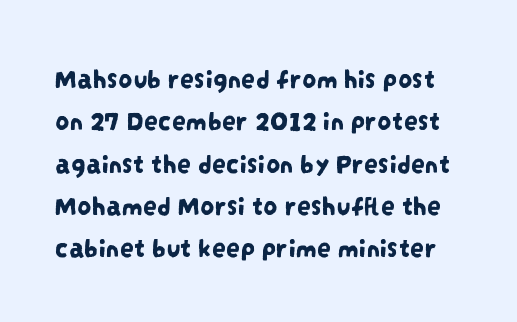
Each letter keeps its own natural width here, so spacing adapts to shape. Students, observe: this is what conventionally led text looks like. Each word holds together tightly as a unit, with standard inter-letter gaps. Note: no serifs on the glyphs. Descender tails drop into unmarked territory.
